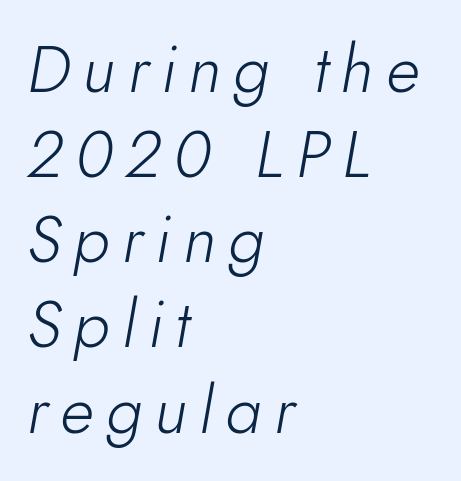
The weight tops out at a normal text grade. Short and long lines alike share a common starting point at left. Think of a printed novel: that variable character pitch is what you see here. This block has exactly the height ordinary leading produces. Only glyphs here, with clear space below each row. Compared with ordinary roman type, these characters are visibly tilted.
